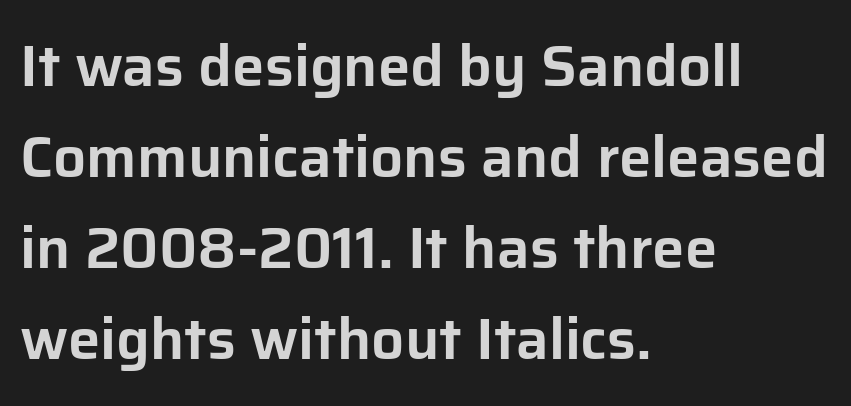
The image shows 58 px sans-serif type, upright; set left-aligned, normal line spacing (1.57x), normal letter spacing, not underlined; low stroke contrast and a medium x-height.
